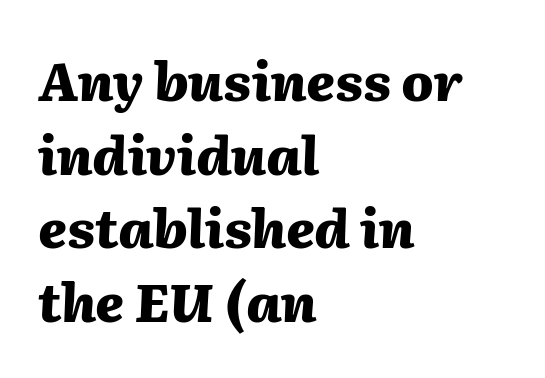
Style check: oblique. Do the characters align in a grid? No, the font is proportional. The space directly below the letters is spotless. Nothing unusual about the tracking: characters are spaced as the font intends. In terms of leading, this rendering sits right in the middle. If you drew a ruler down the left edge, every line would touch it.
